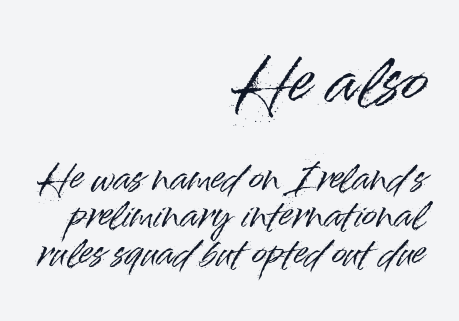
Note the varied advance widths — an 'i' is clearly narrower than an 'm'. The glyphs are unaccompanied by any horizontal stroke below them. The letters carry no serifs — their stems end cleanly without finishing strokes. In this sample the first text group is rendered at the bigger scale. The rendering anchors every line to the right-hand side. Line spacing here is tight.
